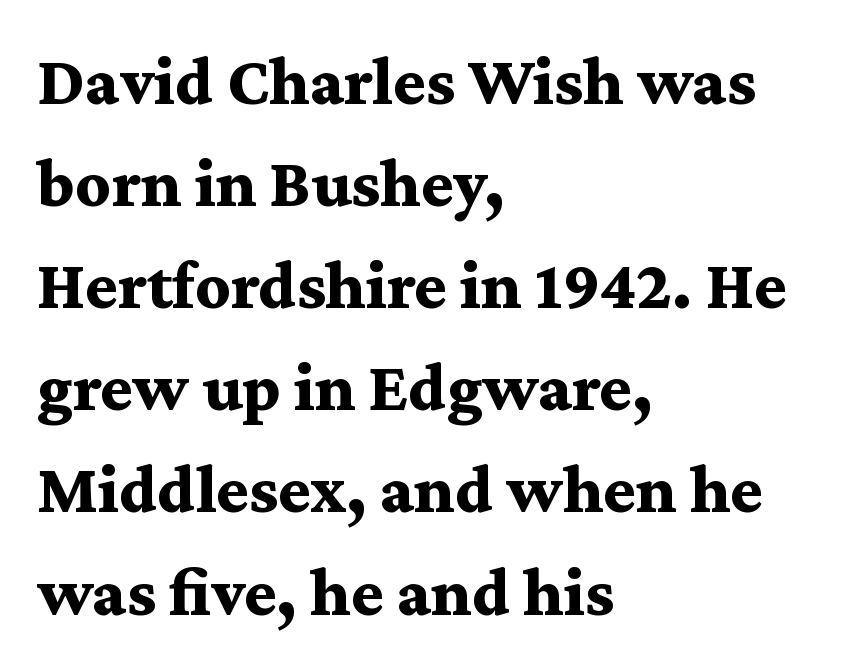
Regular leading. Upright lettering throughout. Look at the tracking — it's just the regular setting, nothing added. Look at the stroke-to-counter ratio: heavy, a bold. The paragraph has a hard left edge and a soft right edge.
